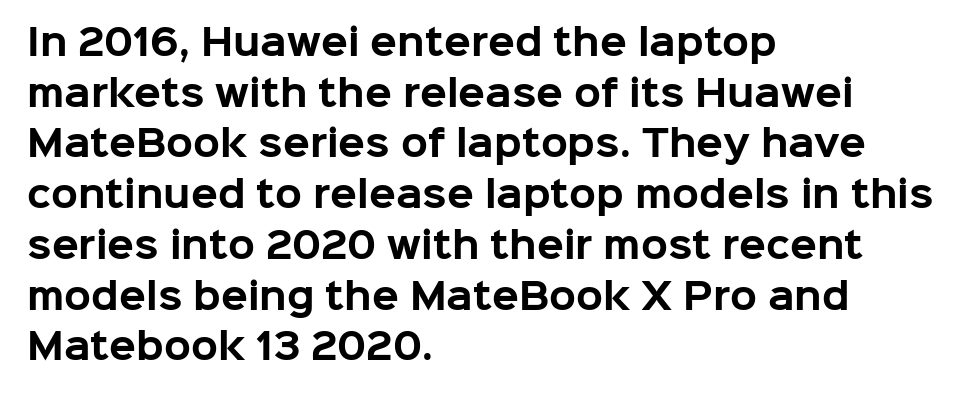
Q: Is the text bold? A: Yes.
Q: Is the text italic (slanted)? A: No, it is upright.
Q: Is the typeface a serif or a sans-serif typeface? A: Sans-serif.
Q: Is the text underlined? A: No.
Q: How is the paragraph aligned? A: Left-aligned.
Q: Is the spacing between letters normal or unusually wide? A: Normal.
Q: Is the spacing between lines tight, normal or loose? A: Normal.
Q: Width (condensed, normal, or wide)? A: Normal.
Q: Stroke contrast? A: Low.
Q: x-height? A: Medium.
Q: Monospaced? A: No.
